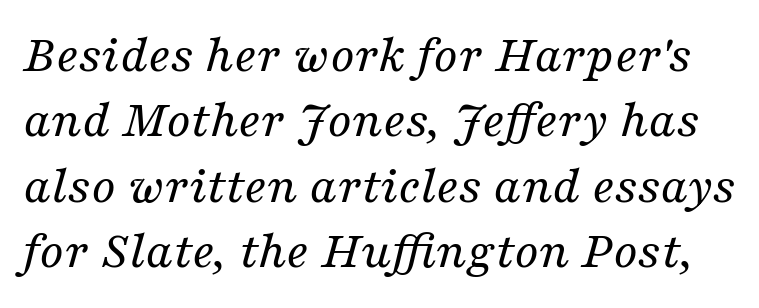
A clean baseline with only descenders dipping below it. The lettering tilts uniformly, giving the passage an italic look. Bold? No — there's no thickening of the strokes. The letters sit at their default tracking, neither squeezed nor spread.
